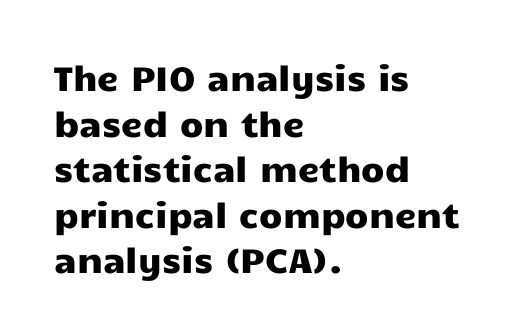
The image shows 34 px wide sans-serif type, upright; set left-aligned, normal line spacing (1.34x), normal letter spacing, not underlined; low stroke contrast and a medium x-height.
